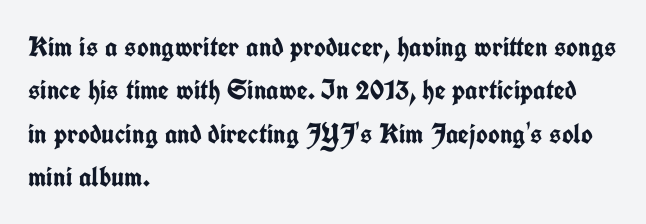
{"serif": "no", "italic": "no", "bold": "yes", "weight": "semibold", "width": "condensed", "stroke_contrast": "low", "x_height": "medium", "monospaced": "no", "underline": "no", "align": "left", "line_spacing": "normal", "line_spacing_ratio": 1.55, "letter_spacing": "normal", "letter_spacing_em": 0.0, "glyph_px": 28}
